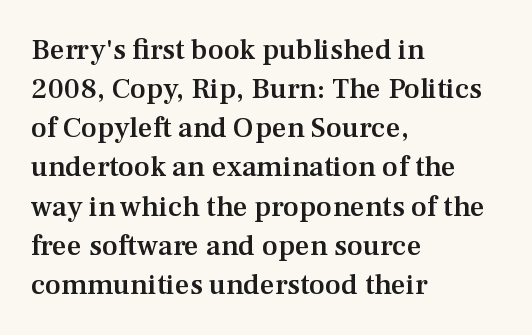
{"serif": "yes", "italic": "no", "bold": "semi", "weight": "semibold", "width": "normal", "stroke_contrast": "medium", "x_height": "medium", "monospaced": "no", "underline": "no", "align": "left", "line_spacing": "normal", "line_spacing_ratio": 1.35, "letter_spacing": "normal", "letter_spacing_em": 0.0, "glyph_px": 29}
